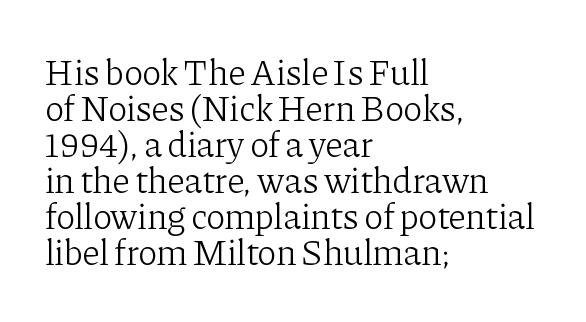
Q: Is the text bold? A: No.
Q: Is the text italic (slanted)? A: No, it is upright.
Q: Is the typeface a serif or a sans-serif typeface? A: Serif.
Q: Is the text underlined? A: No.
Q: How is the paragraph aligned? A: Left-aligned.
Q: Is the spacing between letters normal or unusually wide? A: Normal.
Q: Is the spacing between lines tight, normal or loose? A: Tight.
Q: Width (condensed, normal, or wide)? A: Normal.
Q: Stroke contrast? A: Low.
Q: x-height? A: Medium.
Q: Monospaced? A: No.
